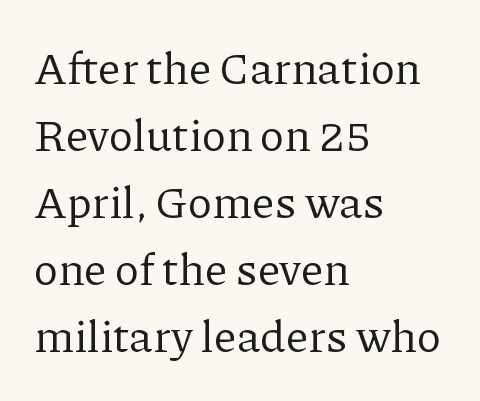
{"serif": "yes", "italic": "no", "bold": "no", "weight": "regular", "width": "normal", "stroke_contrast": "low", "x_height": "medium", "monospaced": "no", "underline": "no", "align": "left", "line_spacing": "normal", "line_spacing_ratio": 1.49, "letter_spacing": "normal", "letter_spacing_em": 0.0, "glyph_px": 45}
